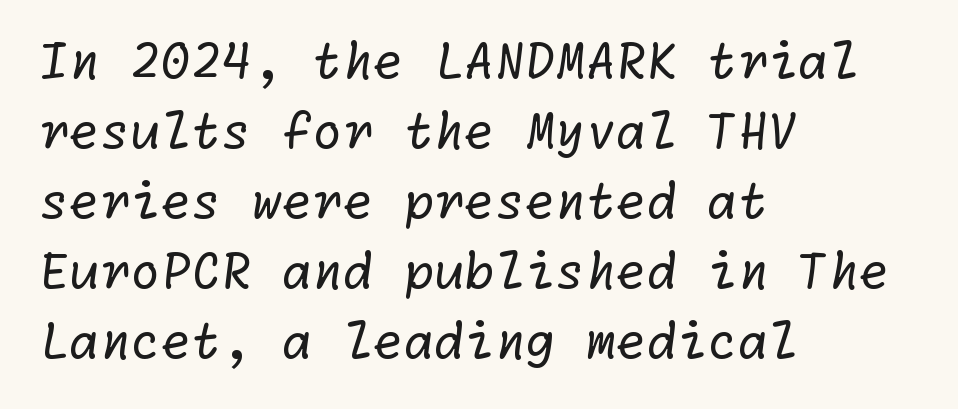
The image shows 49 px regular-weight sans-serif type; set left-aligned, normal line spacing (1.43x), normal letter spacing, not underlined; low stroke contrast and a medium x-height.
